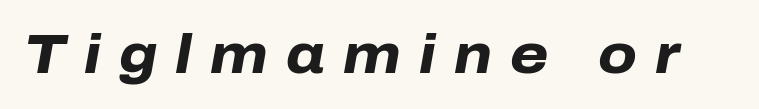
Q: Is the text bold? A: Yes.
Q: Is the text italic (slanted)? A: Yes, it leans right by about 10 degrees.
Q: Is the text underlined? A: No.
Q: Is the spacing between letters normal or unusually wide? A: Unusually wide.
Q: Width (condensed, normal, or wide)? A: Normal.
Q: Stroke contrast? A: Low.
Q: x-height? A: Medium.
Q: Monospaced? A: No.
